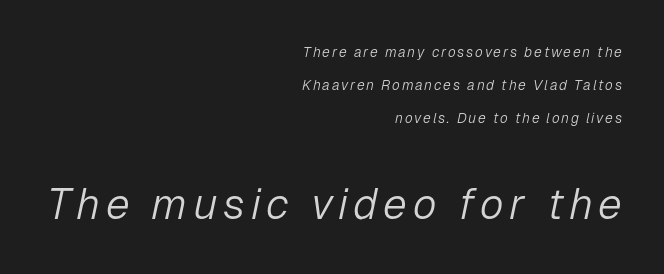
The image shows 43 px light type, italic (leaning right); set right-aligned, loose line spacing (2.34x), not underlined; the second (bottom) block is 3.07x larger; low stroke contrast and a medium x-height.
